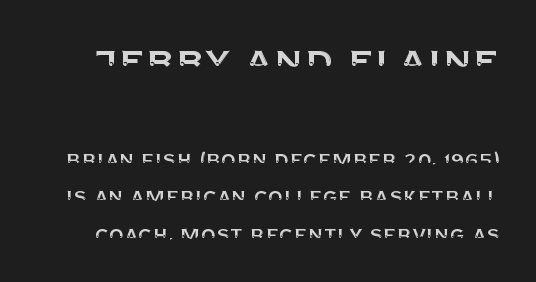
The image shows 47 px sans-serif type, upright; set normal line spacing (1.56x), normal letter spacing, not underlined; the first (top) block is 1.96x larger; medium stroke contrast and a large x-height.
